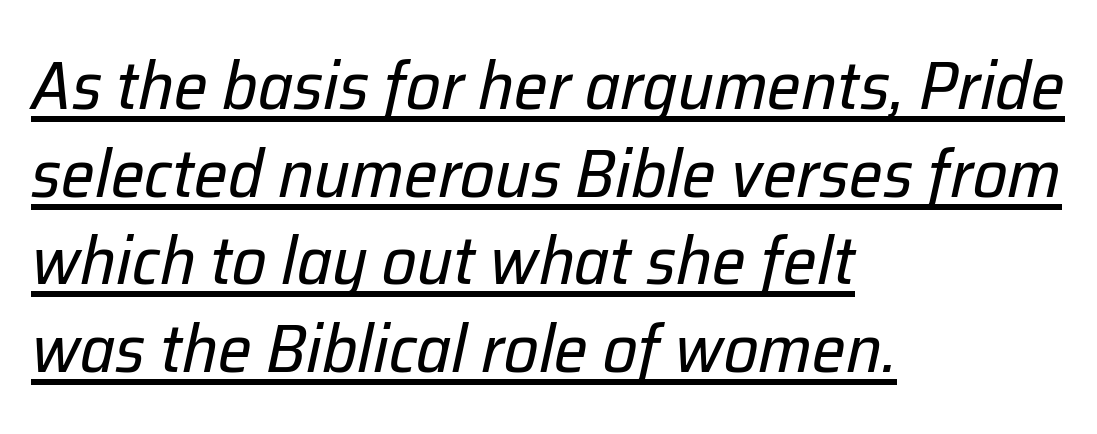
A normal amount of white space separates one row of letters from the next. The font's italic variant was chosen for this text. The tracking reads as untouched default to a designer's eye. Emphasis is given by a line drawn under the lettering.
